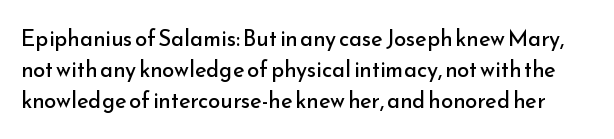
Q: Is the text bold? A: No.
Q: Is the text italic (slanted)? A: No, it is upright.
Q: Is the text underlined? A: No.
Q: Is the spacing between letters normal or unusually wide? A: Normal.
Q: Is the spacing between lines tight, normal or loose? A: Normal.
